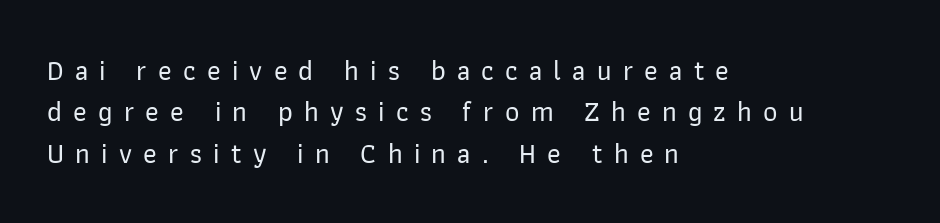
Is the block centered? No — it sits flush against the left margin. Letter spacing: wide. You could not count columns in this text — the font is proportionally spaced. The typeface chosen for these lines omits serifs. Descender tails drop into unmarked territory. Leading: standard.
